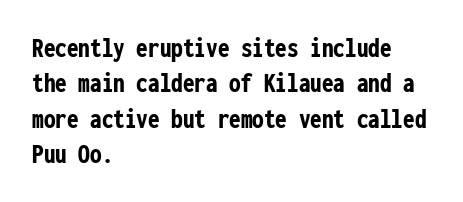
Q: Is the text bold? A: Yes.
Q: Is the text italic (slanted)? A: No, it is upright.
Q: Is the typeface a serif or a sans-serif typeface? A: Sans-serif.
Q: Is the text underlined? A: No.
Q: How is the paragraph aligned? A: Left-aligned.
Q: Is the spacing between letters normal or unusually wide? A: Normal.
Q: Width (condensed, normal, or wide)? A: Condensed.
Q: Stroke contrast? A: Low.
Q: x-height? A: Medium.
Q: Monospaced? A: Yes.
